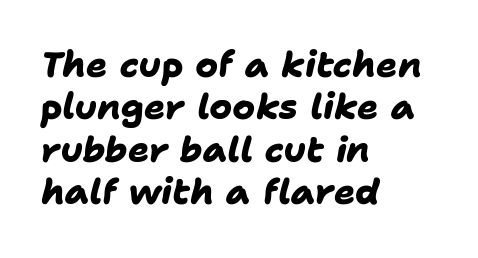
Q: Is the text bold? A: Yes.
Q: Is the typeface a serif or a sans-serif typeface? A: Sans-serif.
Q: Is the text underlined? A: No.
Q: How is the paragraph aligned? A: Left-aligned.
Q: Is the spacing between letters normal or unusually wide? A: Normal.
Q: Width (condensed, normal, or wide)? A: Normal.
Q: Stroke contrast? A: Low.
Q: x-height? A: Medium.
Q: Monospaced? A: No.
